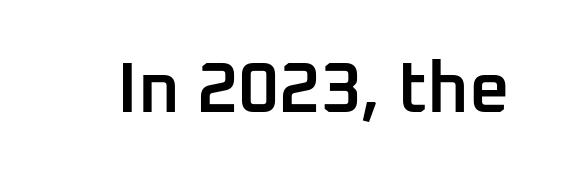
The image shows 71 px semibold sans-serif type, upright; set normal letter spacing, not underlined; low stroke contrast and a medium x-height.
